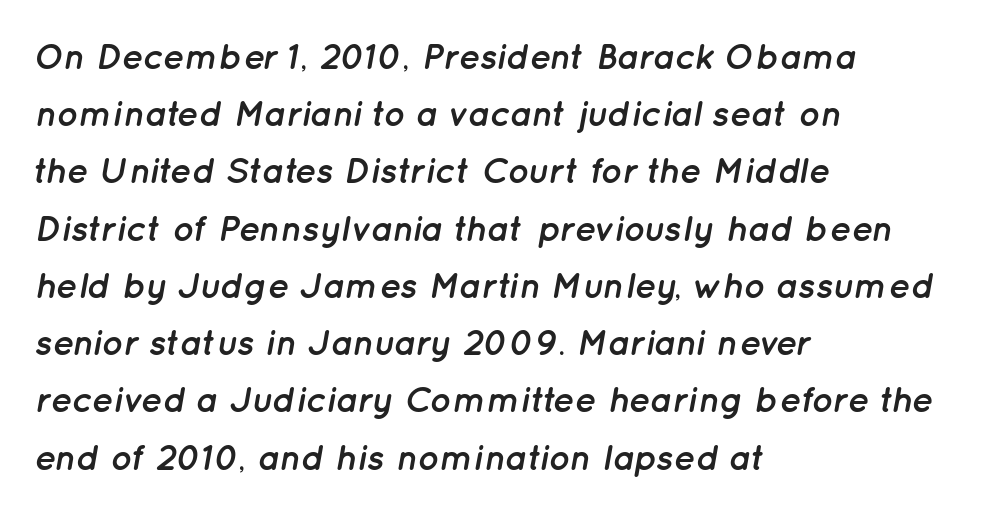
Q: Is the text bold? A: Yes.
Q: Is the text italic (slanted)? A: Yes, it leans right by about 12 degrees.
Q: Is the text underlined? A: No.
Q: How is the paragraph aligned? A: Left-aligned.
Q: Is the spacing between letters normal or unusually wide? A: Normal.
Q: Is the spacing between lines tight, normal or loose? A: Normal.
Q: Width (condensed, normal, or wide)? A: Normal.
Q: Stroke contrast? A: Low.
Q: x-height? A: Medium.
Q: Monospaced? A: No.
